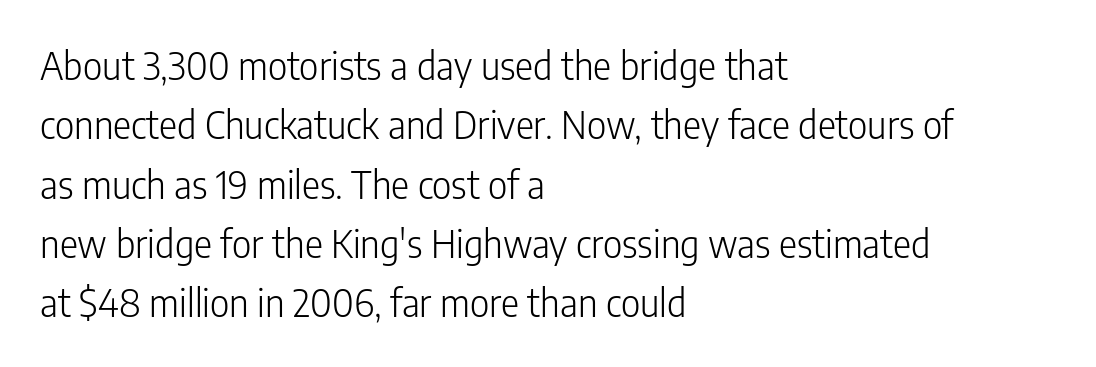
Nothing unusual about the tracking: characters are spaced as the font intends. Do the characters align in a grid? No, the font is proportional. The axis of the letterforms is exactly vertical. Leftover space on each line is placed entirely after the last word.
